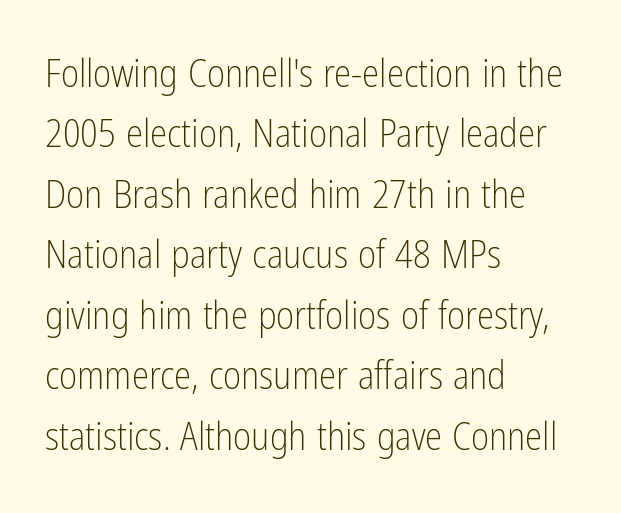
The image shows 39 px light, condensed sans-serif type, upright; set left-aligned, normal line spacing (1.55x), normal letter spacing, not underlined; low stroke contrast and a medium x-height.
